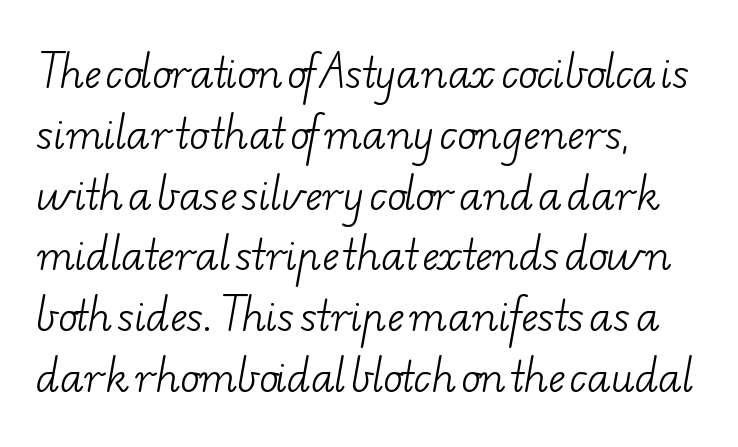
The image shows 40 px light, wide serif type; set left-aligned, normal line spacing (1.52x), normal letter spacing, not underlined; low stroke contrast and a small x-height.
